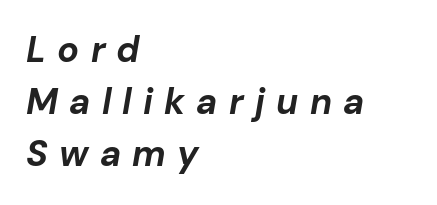
Q: Is the text bold? A: Yes.
Q: Is the text italic (slanted)? A: Yes, it leans right by about 10 degrees.
Q: Is the text underlined? A: No.
Q: How is the paragraph aligned? A: Left-aligned.
Q: Is the spacing between letters normal or unusually wide? A: Unusually wide.
Q: Is the spacing between lines tight, normal or loose? A: Normal.
Q: Width (condensed, normal, or wide)? A: Normal.
Q: Stroke contrast? A: Low.
Q: x-height? A: Medium.
Q: Monospaced? A: No.
